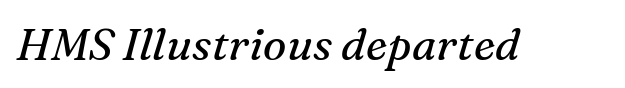
The image shows 44 px regular-weight serif type, italic (leaning right); set normal letter spacing, not underlined; medium stroke contrast and a medium x-height.
